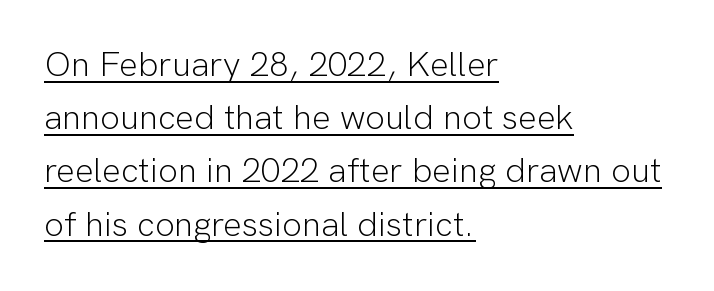
{"serif": "no", "italic": "no", "bold": "no", "weight": "light", "width": "normal", "stroke_contrast": "low", "x_height": "medium", "monospaced": "no", "underline": "yes", "align": "left", "line_spacing": "normal", "line_spacing_ratio": 1.52, "letter_spacing": "normal", "letter_spacing_em": 0.0, "glyph_px": 35}
